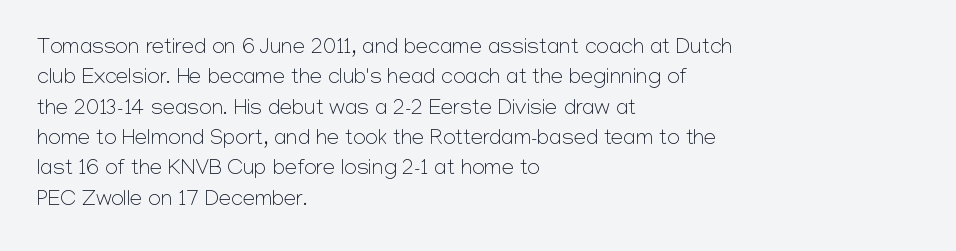
Q: Is the text bold? A: No.
Q: Is the text italic (slanted)? A: No, it is upright.
Q: Is the text underlined? A: No.
Q: How is the paragraph aligned? A: Left-aligned.
Q: Is the spacing between letters normal or unusually wide? A: Normal.
Q: Is the spacing between lines tight, normal or loose? A: Normal.
